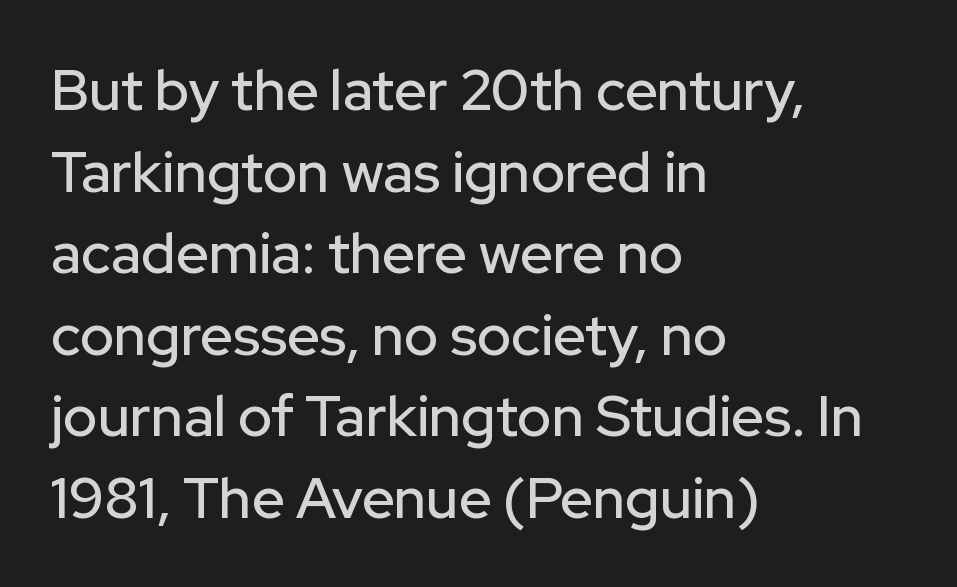
{"serif": "no", "italic": "no", "width": "normal", "stroke_contrast": "low", "x_height": "medium", "monospaced": "no", "underline": "no", "align": "left", "line_spacing": "normal", "line_spacing_ratio": 1.43, "letter_spacing": "normal", "letter_spacing_em": 0.0, "glyph_px": 57}
